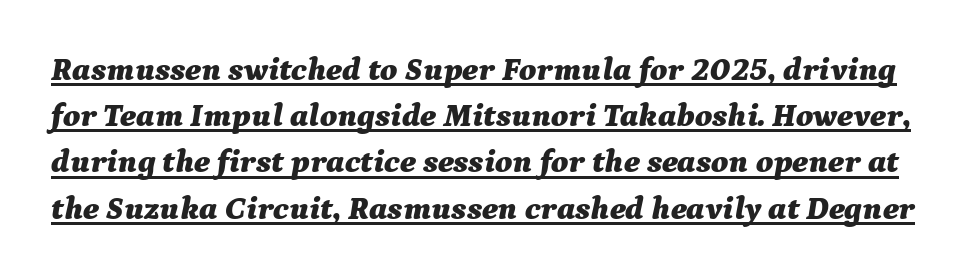
{"italic": "yes", "lean": "right", "slant_degrees": 9, "bold": "yes", "weight": "bold", "width": "normal", "stroke_contrast": "medium", "x_height": "medium", "monospaced": "no", "underline": "yes", "line_spacing": "normal", "line_spacing_ratio": 1.4, "letter_spacing": "normal", "letter_spacing_em": 0.0, "glyph_px": 33}
